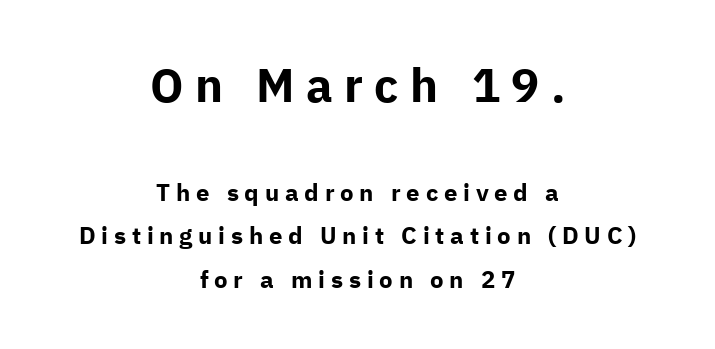
{"serif": "no", "italic": "no", "bold": "yes", "weight": "bold", "width": "normal", "stroke_contrast": "low", "x_height": "medium", "monospaced": "no", "underline": "no", "align": "center", "line_spacing_ratio": 1.81, "letter_spacing": "wide", "letter_spacing_em": 0.24, "larger_block": "first", "size_ratio": 1.96, "glyph_px": 47}
